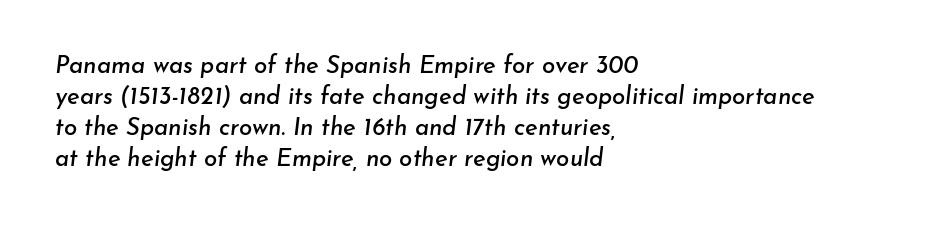
A clean baseline with only descenders dipping below it. Vertical spacing — default. How are the letters spaced? Ordinarily, with no added tracking. This is oblique type, the kind used for emphasis or titles. Reading down the block, your eye returns to a fixed left position each line.
